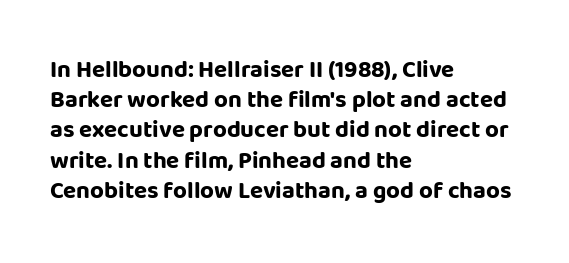
{"italic": "no", "bold": "yes", "underline": "no", "align": "left", "line_spacing": "normal", "line_spacing_ratio": 1.26, "letter_spacing": "normal", "letter_spacing_em": 0.0, "glyph_px": 24}
